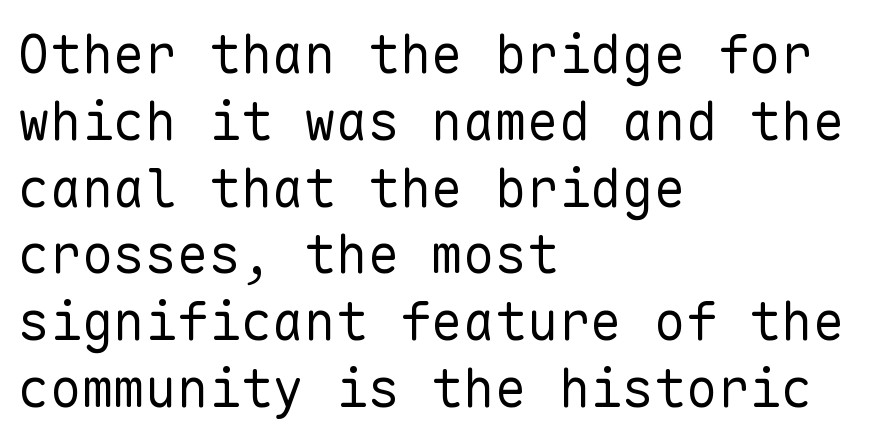
{"serif": "no", "italic": "no", "bold": "no", "weight": "regular", "width": "normal", "stroke_contrast": "low", "x_height": "medium", "monospaced": "yes", "underline": "no", "align": "left", "line_spacing": "normal", "line_spacing_ratio": 1.26, "letter_spacing": "normal", "letter_spacing_em": 0.0, "glyph_px": 53}
